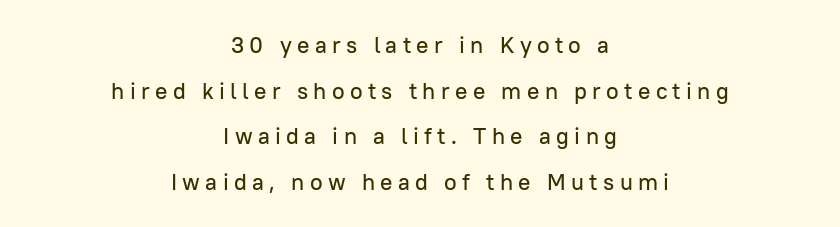
Q: Is the text italic (slanted)? A: No, it is upright.
Q: Is the text underlined? A: No.
Q: How is the paragraph aligned? A: Centered.
Q: Is the spacing between letters normal or unusually wide? A: Unusually wide.
Q: Is the spacing between lines tight, normal or loose? A: Loose.
